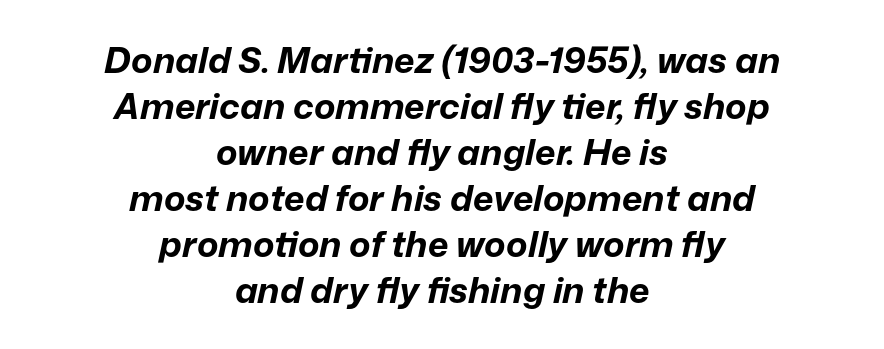
{"italic": "yes", "lean": "right", "slant_degrees": 12, "bold": "yes", "weight": "bold", "width": "normal", "stroke_contrast": "low", "x_height": "medium", "monospaced": "no", "underline": "no", "align": "center", "line_spacing": "normal", "line_spacing_ratio": 1.28, "letter_spacing": "normal", "letter_spacing_em": 0.0, "glyph_px": 36}
